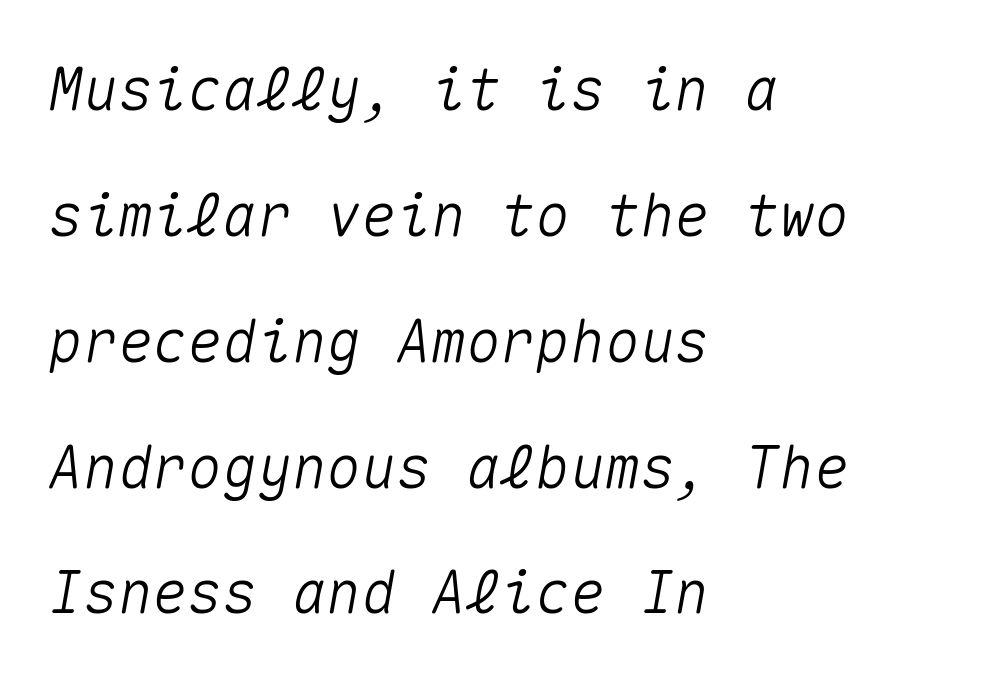
Glyph-to-glyph distance matches everyday printed text. Nobody drew a line under any word here. Looks like terminal output: every glyph gets an equal slot. A great deal of white space separates one row of letters from the next.
